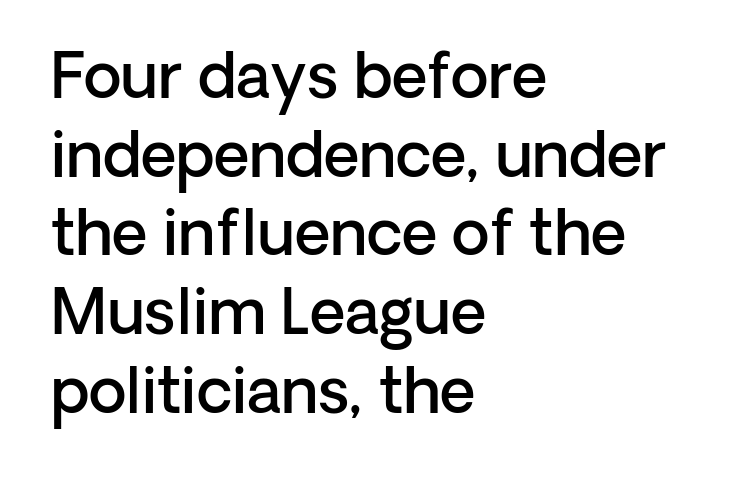
{"serif": "no", "italic": "no", "bold": "semi", "weight": "semibold", "width": "normal", "stroke_contrast": "low", "x_height": "medium", "monospaced": "no", "underline": "no", "align": "left", "line_spacing": "normal", "line_spacing_ratio": 1.27, "letter_spacing": "normal", "letter_spacing_em": 0.0, "glyph_px": 62}
